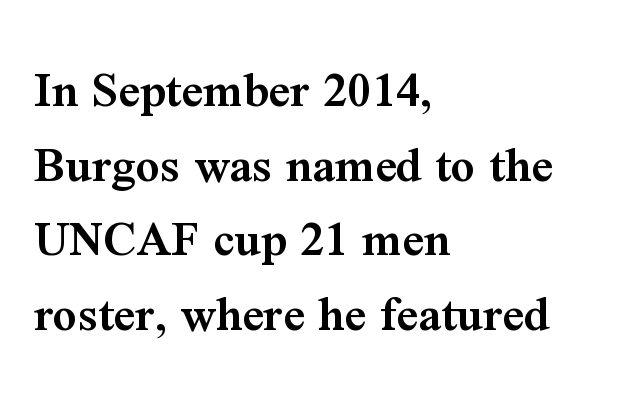
{"serif": "yes", "italic": "no", "bold": "semi", "weight": "semibold", "width": "normal", "stroke_contrast": "medium", "x_height": "medium", "monospaced": "no", "underline": "no", "align": "left", "line_spacing": "normal", "line_spacing_ratio": 1.41, "letter_spacing": "normal", "letter_spacing_em": 0.0, "glyph_px": 53}
